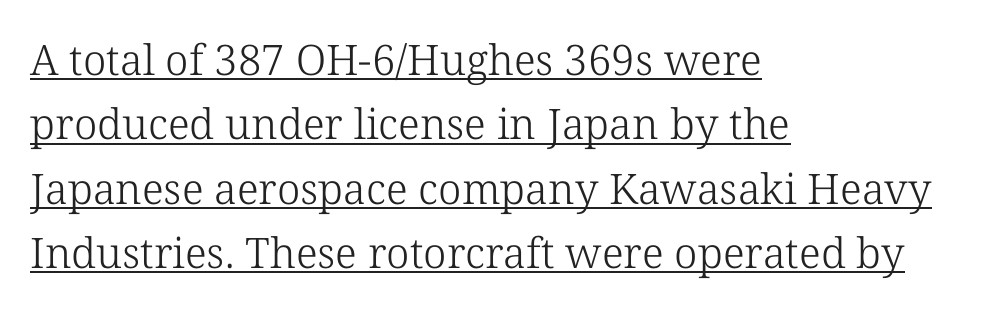
The image shows 42 px light serif type, upright; set left-aligned, normal line spacing (1.53x), normal letter spacing, underlined; low stroke contrast and a medium x-height.
